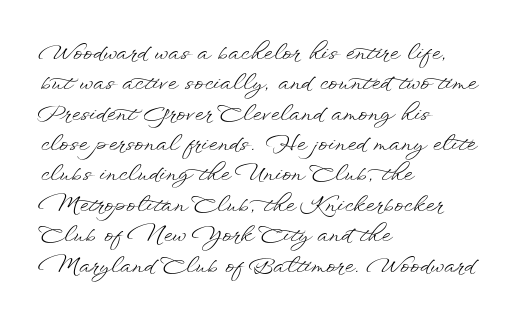
{"bold": "no", "underline": "no", "align": "left", "line_spacing": "normal", "line_spacing_ratio": 1.38, "letter_spacing": "normal", "letter_spacing_em": 0.0, "glyph_px": 22}
